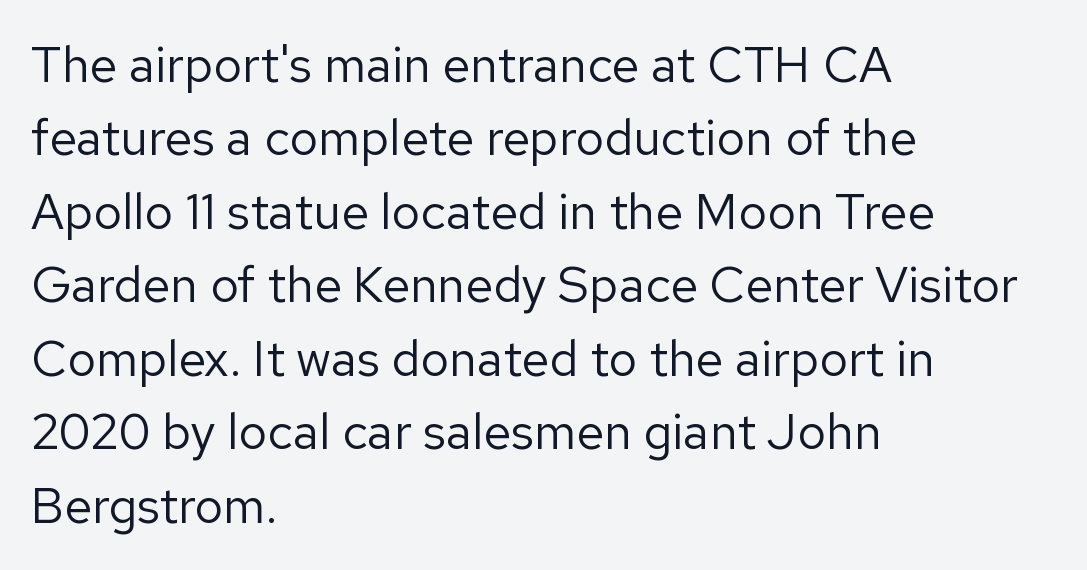
Each new line begins a customary step beneath the previous one. Glance below the letters and you will spot only blank space. This rendering leaves character spacing at its baseline value. This is the regular roman posture of the typeface.
